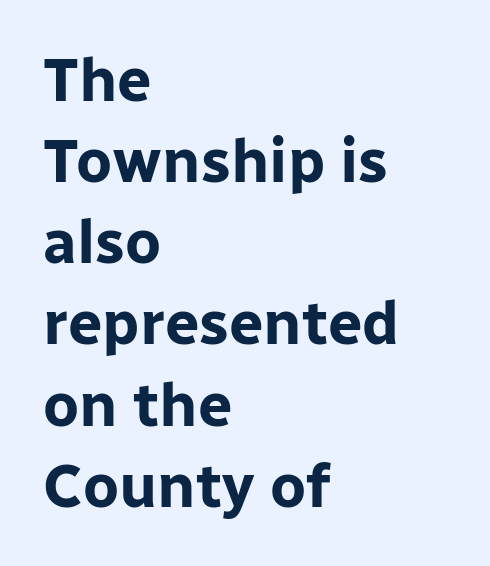
Letters rest on an invisible, unmarked baseline. Here the designer chose a conventional face with non-uniform glyph widths. Alignment: flush left. The sample has been set heavy, in full bold. Serif or sans? Sans — the stroke terminals are bare. Vertical spacing — default.
